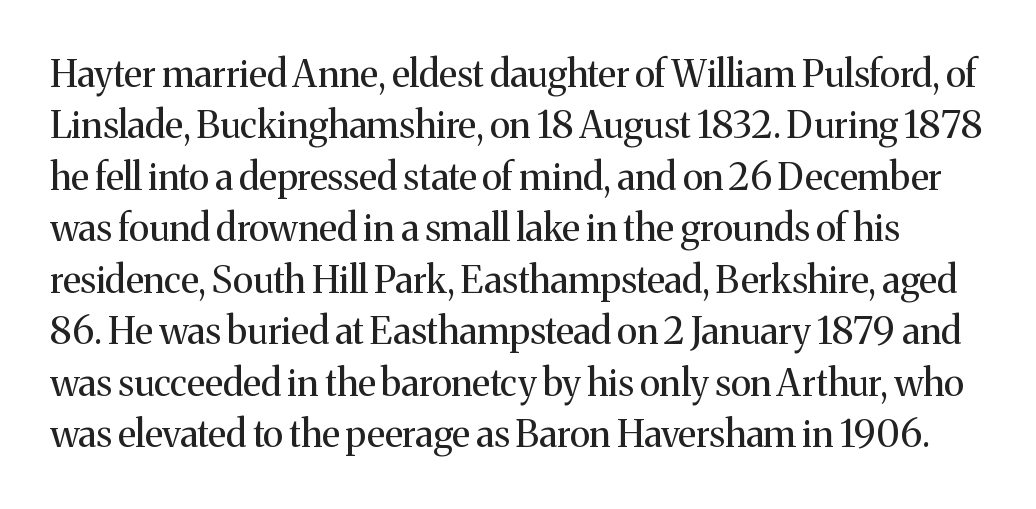
Q: Is the text bold? A: No.
Q: Is the text italic (slanted)? A: No, it is upright.
Q: Is the typeface a serif or a sans-serif typeface? A: Serif.
Q: Is the text underlined? A: No.
Q: Is the spacing between letters normal or unusually wide? A: Normal.
Q: Is the spacing between lines tight, normal or loose? A: Normal.
Q: Width (condensed, normal, or wide)? A: Normal.
Q: Stroke contrast? A: Medium.
Q: x-height? A: Medium.
Q: Monospaced? A: No.
